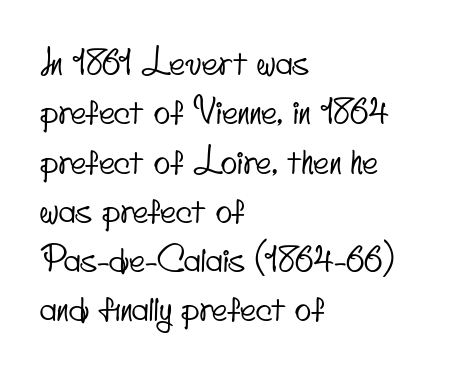
The image shows 34 px condensed sans-serif type; set left-aligned, normal line spacing (1.45x), normal letter spacing, not underlined; low stroke contrast and a small x-height.
